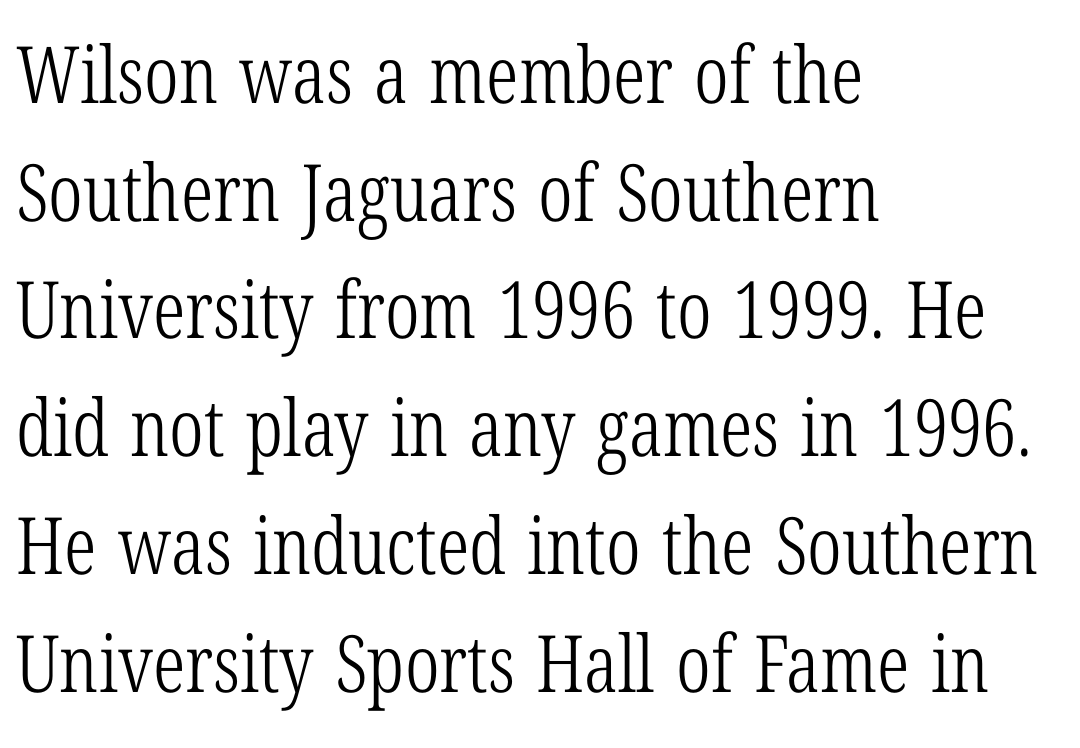
Varying glyph widths throughout — classic text-font behaviour. Rendered with straight, roman letterforms. No letter is thick-stroked: the sample isn't bold. Clear beneath every line of the passage.
